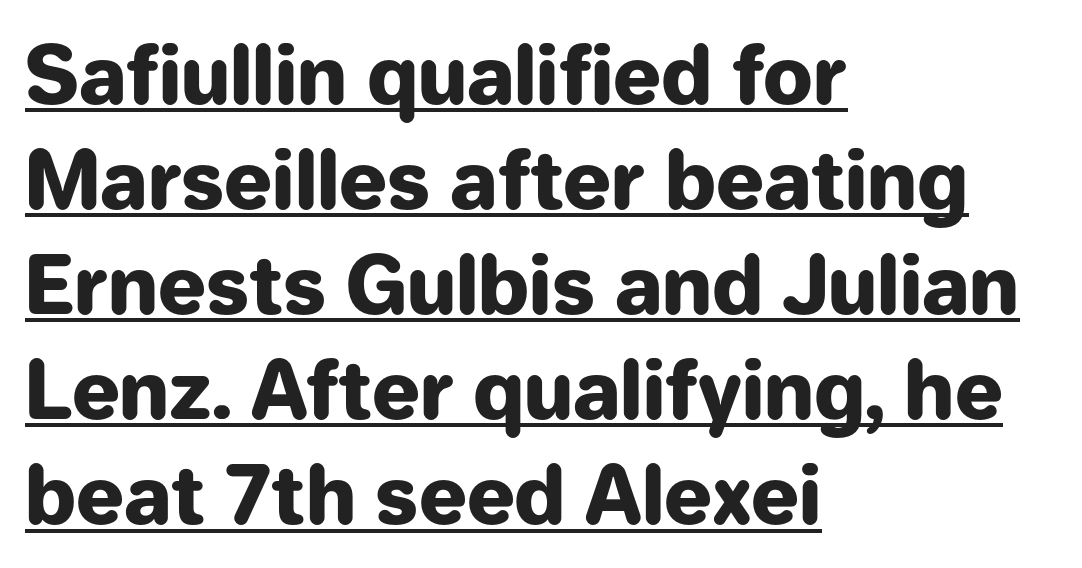
Q: Is the text bold? A: Yes.
Q: Is the text italic (slanted)? A: No, it is upright.
Q: Is the typeface a serif or a sans-serif typeface? A: Sans-serif.
Q: Is the text underlined? A: Yes.
Q: How is the paragraph aligned? A: Left-aligned.
Q: Is the spacing between letters normal or unusually wide? A: Normal.
Q: Is the spacing between lines tight, normal or loose? A: Normal.
Q: Width (condensed, normal, or wide)? A: Normal.
Q: Stroke contrast? A: Low.
Q: x-height? A: Medium.
Q: Monospaced? A: No.
